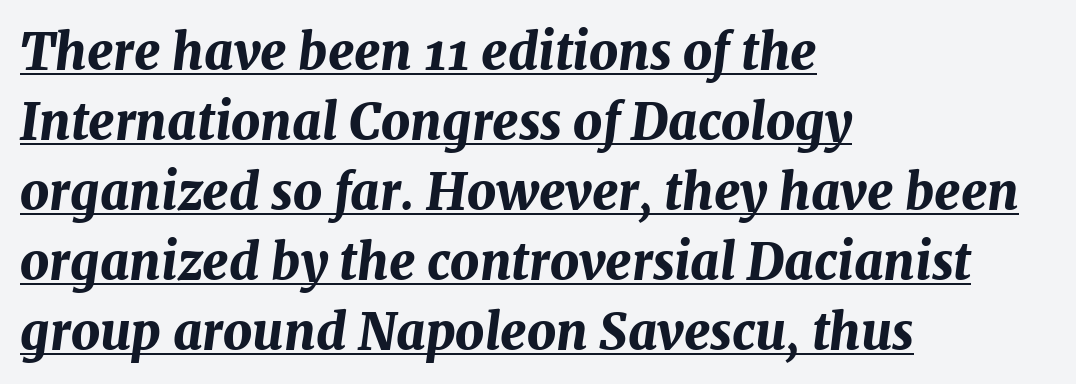
Q: Is the text bold? A: Yes.
Q: Is the text italic (slanted)? A: Yes, it leans right by about 7 degrees.
Q: Is the text underlined? A: Yes.
Q: How is the paragraph aligned? A: Left-aligned.
Q: Is the spacing between letters normal or unusually wide? A: Normal.
Q: Is the spacing between lines tight, normal or loose? A: Normal.
Q: Width (condensed, normal, or wide)? A: Normal.
Q: Stroke contrast? A: Medium.
Q: x-height? A: Medium.
Q: Monospaced? A: No.
